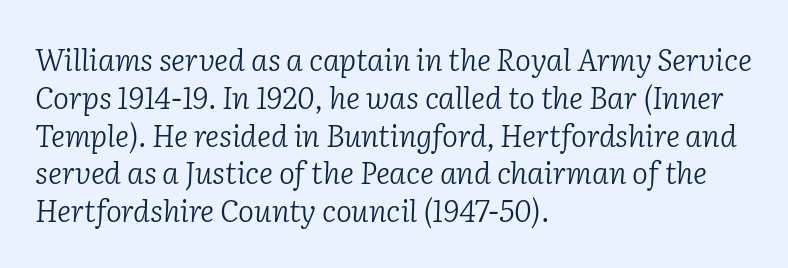
Q: Is the text bold? A: No.
Q: Is the text italic (slanted)? A: Yes, it leans right by about 2 degrees.
Q: Is the typeface a serif or a sans-serif typeface? A: Serif.
Q: Is the text underlined? A: No.
Q: How is the paragraph aligned? A: Left-aligned.
Q: Is the spacing between letters normal or unusually wide? A: Normal.
Q: Is the spacing between lines tight, normal or loose? A: Normal.
Q: Width (condensed, normal, or wide)? A: Normal.
Q: Stroke contrast? A: Low.
Q: x-height? A: Medium.
Q: Monospaced? A: No.
